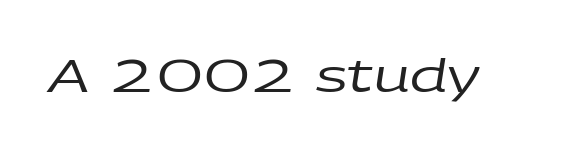
The image shows 45 px regular-weight, wide type, italic (leaning right); set normal letter spacing, not underlined; low stroke contrast and a large x-height.
